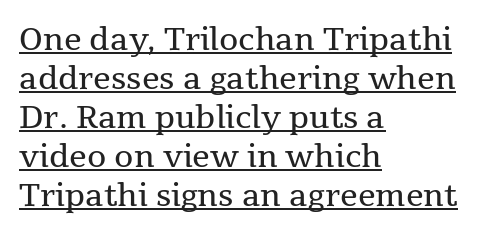
{"serif": "yes", "italic": "no", "bold": "no", "weight": "regular", "width": "normal", "stroke_contrast": "medium", "x_height": "medium", "monospaced": "no", "underline": "yes", "align": "left", "line_spacing": "normal", "line_spacing_ratio": 1.26, "letter_spacing": "normal", "letter_spacing_em": 0.0, "glyph_px": 31}
